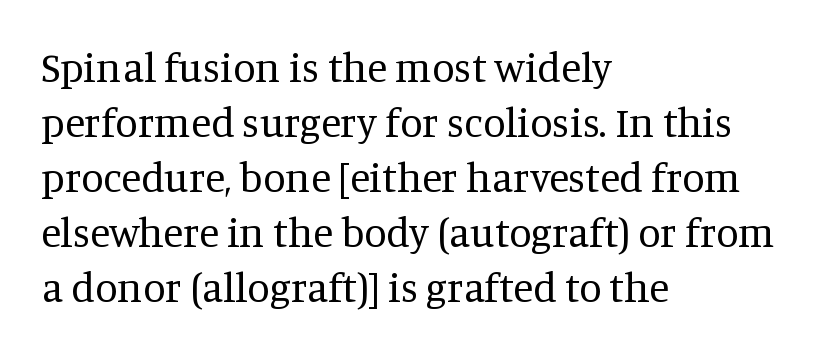
Each new line begins a customary step beneath the previous one. The line texture is even and compact thanks to regular tracking. Typeset ragged right — the left edge is the straight one. The string is rendered with underlining switched off.
